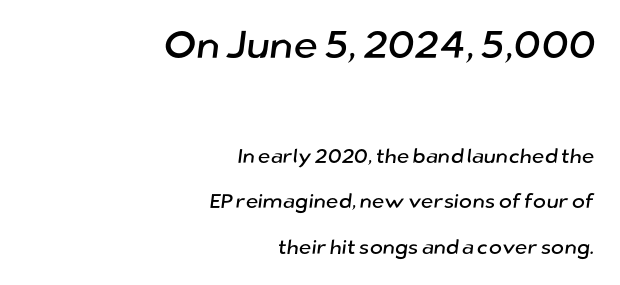
{"serif": "no", "width": "normal", "stroke_contrast": "low", "x_height": "medium", "monospaced": "no", "underline": "no", "align": "right", "line_spacing": "loose", "line_spacing_ratio": 2.29, "letter_spacing": "normal", "letter_spacing_em": 0.0, "larger_block": "first", "size_ratio": 1.95, "glyph_px": 39}
